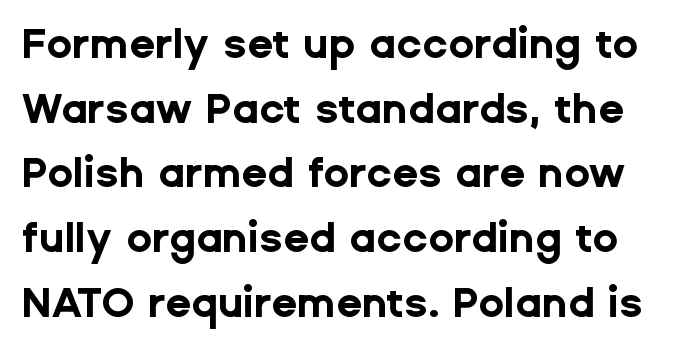
The image shows 42 px bold sans-serif type, upright; set normal line spacing (1.54x), normal letter spacing, not underlined; low stroke contrast and a medium x-height.
